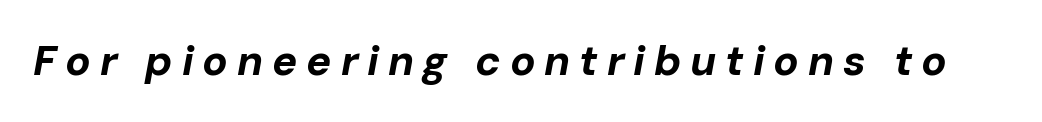
The specimen omits any rule beneath the text block's lines. Emphasis by weight is at full strength: bold. The text carries the slant typical of an italic or oblique font. Loose tracking; the words dissolve into strings of separated letters. The rendering uses natural spacing where letterforms have individual widths.
